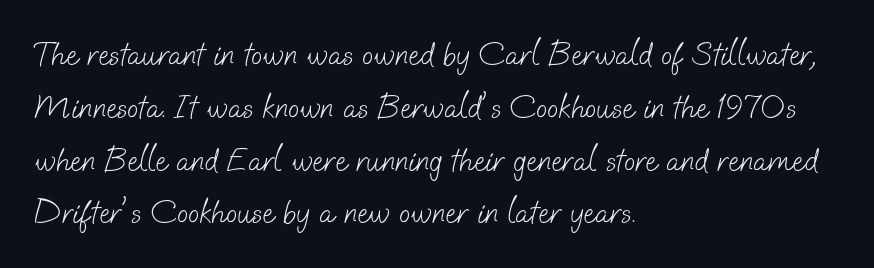
Q: Is the text bold? A: No.
Q: Is the typeface a serif or a sans-serif typeface? A: Sans-serif.
Q: Is the text underlined? A: No.
Q: How is the paragraph aligned? A: Left-aligned.
Q: Is the spacing between letters normal or unusually wide? A: Normal.
Q: Is the spacing between lines tight, normal or loose? A: Normal.
Q: Width (condensed, normal, or wide)? A: Normal.
Q: Stroke contrast? A: Low.
Q: x-height? A: Small.
Q: Monospaced? A: No.
